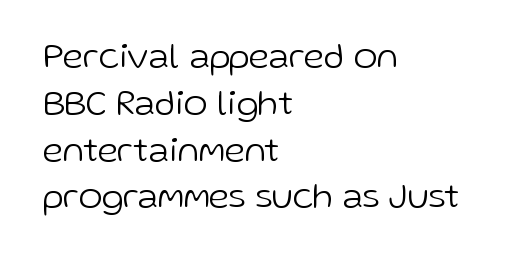
The image shows 36 px light sans-serif type, upright; set left-aligned, normal line spacing (1.3x), normal letter spacing, not underlined; low stroke contrast and a medium x-height.
